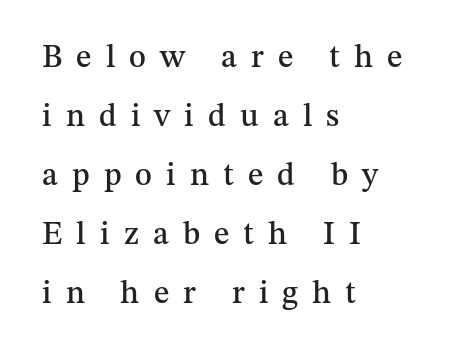
Q: Is the text italic (slanted)? A: No, it is upright.
Q: Is the typeface a serif or a sans-serif typeface? A: Serif.
Q: Is the text underlined? A: No.
Q: How is the paragraph aligned? A: Left-aligned.
Q: Is the spacing between letters normal or unusually wide? A: Unusually wide.
Q: Width (condensed, normal, or wide)? A: Normal.
Q: Stroke contrast? A: Medium.
Q: x-height? A: Medium.
Q: Monospaced? A: No.
